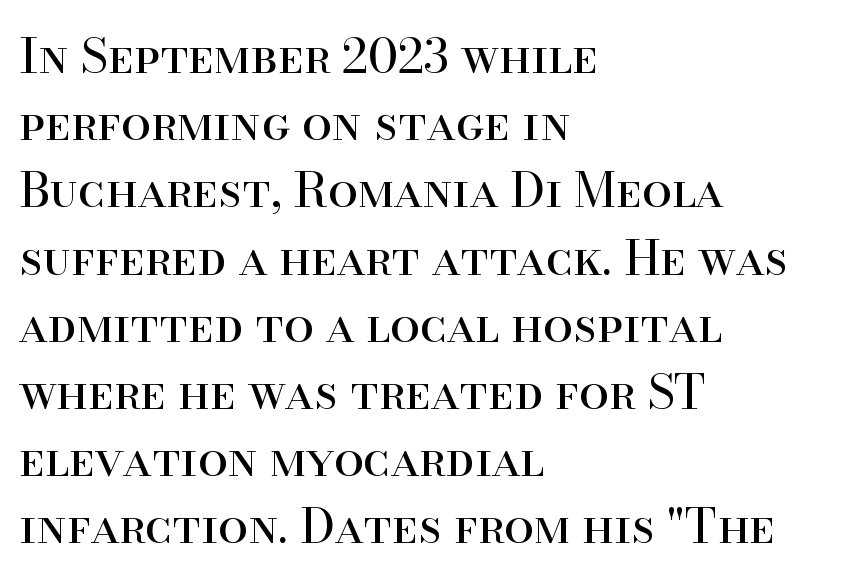
{"serif": "yes", "italic": "no", "bold": "no", "weight": "regular", "width": "normal", "stroke_contrast": "high", "x_height": "small", "monospaced": "no", "underline": "no", "align": "left", "line_spacing": "normal", "line_spacing_ratio": 1.4, "letter_spacing": "normal", "letter_spacing_em": 0.0, "glyph_px": 48}
